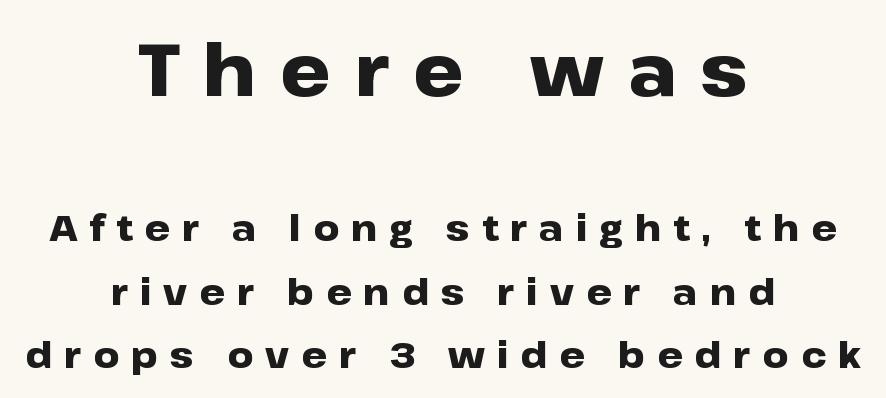
The image shows 72 px heavy, wide sans-serif type, upright; set centered, line spacing 1.76x, unusually wide letter spacing (+0.33 em), not underlined; the first (top) block is 2.0x larger; low stroke contrast and a medium x-height.
